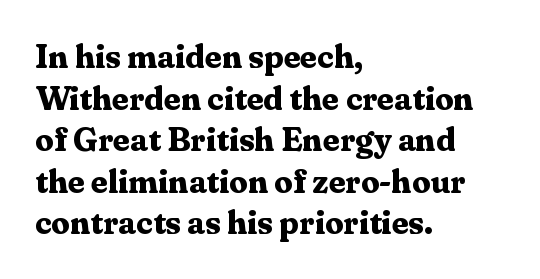
Q: Is the text bold? A: Yes.
Q: Is the text italic (slanted)? A: No, it is upright.
Q: Is the typeface a serif or a sans-serif typeface? A: Serif.
Q: Is the text underlined? A: No.
Q: How is the paragraph aligned? A: Left-aligned.
Q: Is the spacing between letters normal or unusually wide? A: Normal.
Q: Is the spacing between lines tight, normal or loose? A: Normal.
Q: Width (condensed, normal, or wide)? A: Normal.
Q: Stroke contrast? A: Medium.
Q: x-height? A: Medium.
Q: Monospaced? A: No.
